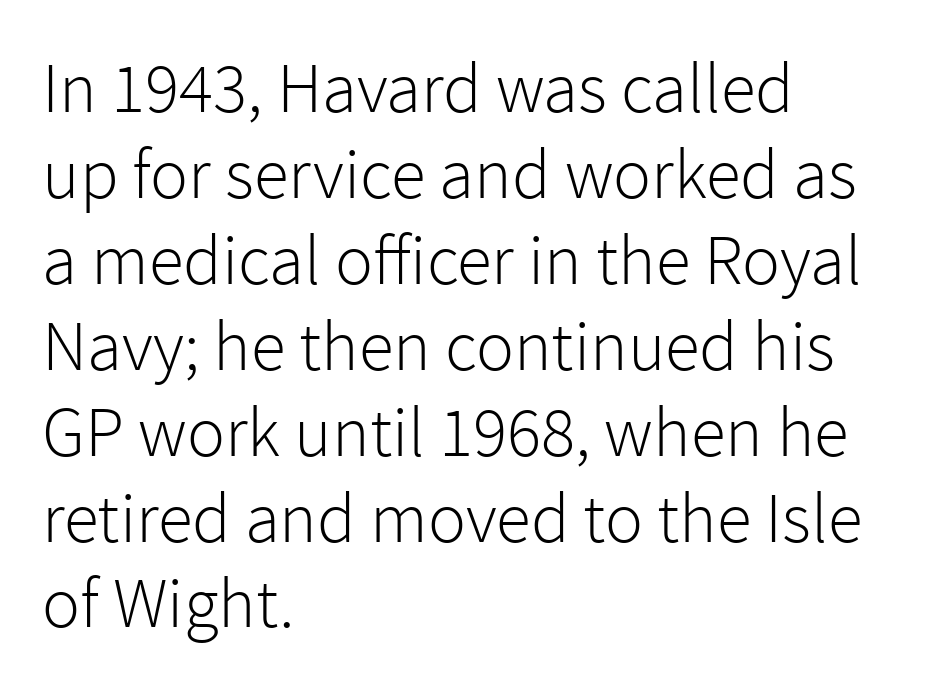
{"serif": "no", "italic": "no", "bold": "no", "weight": "light", "width": "normal", "x_height": "medium", "monospaced": "no", "underline": "no", "align": "left", "line_spacing_ratio": 1.21, "letter_spacing": "normal", "letter_spacing_em": 0.0, "glyph_px": 71}
